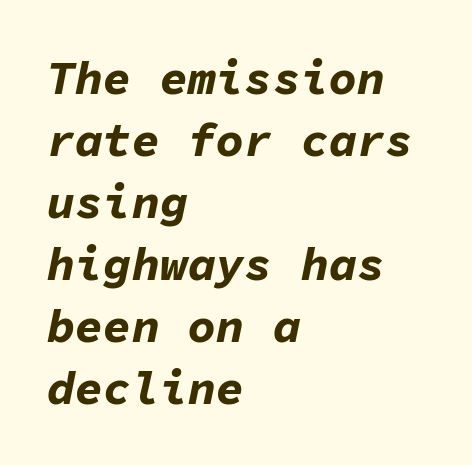
Leading: standard. Nobody drew a line under any word here. The passage shown has conventional tracking throughout. The axis of the letterforms is tilted away from vertical. As a designer I'd log this as weight 700, bold.
